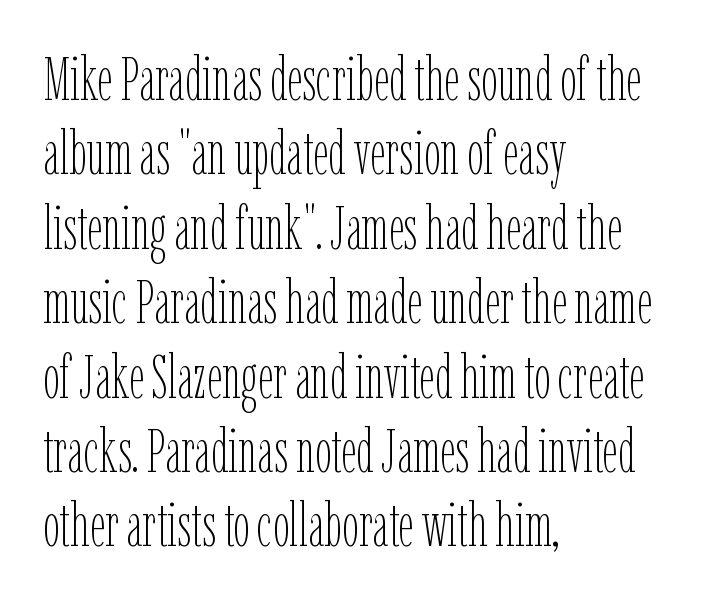
Q: Is the text bold? A: No.
Q: Is the text italic (slanted)? A: No, it is upright.
Q: Is the text underlined? A: No.
Q: How is the paragraph aligned? A: Left-aligned.
Q: Is the spacing between letters normal or unusually wide? A: Normal.
Q: Width (condensed, normal, or wide)? A: Condensed.
Q: Stroke contrast? A: Low.
Q: x-height? A: Medium.
Q: Monospaced? A: No.
